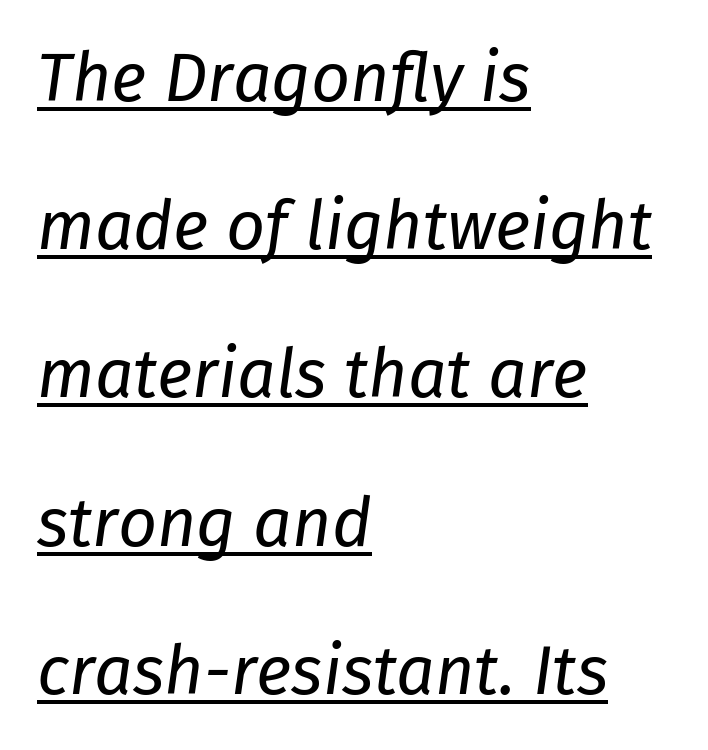
The words here are underlined. The cut favours lightness, reaching ordinary text weight at its darkest. Students, note that the glyphs here touch the page at normal intervals. Italic: yes, the glyphs are oblique.
